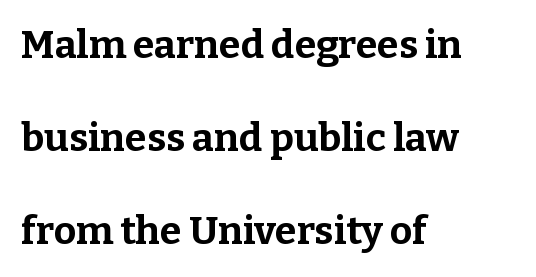
{"serif": "yes", "italic": "no", "bold": "yes", "weight": "bold", "width": "normal", "stroke_contrast": "low", "x_height": "medium", "monospaced": "no", "underline": "no", "align": "left", "line_spacing": "loose", "line_spacing_ratio": 2.39, "letter_spacing": "normal", "letter_spacing_em": 0.0, "glyph_px": 39}
